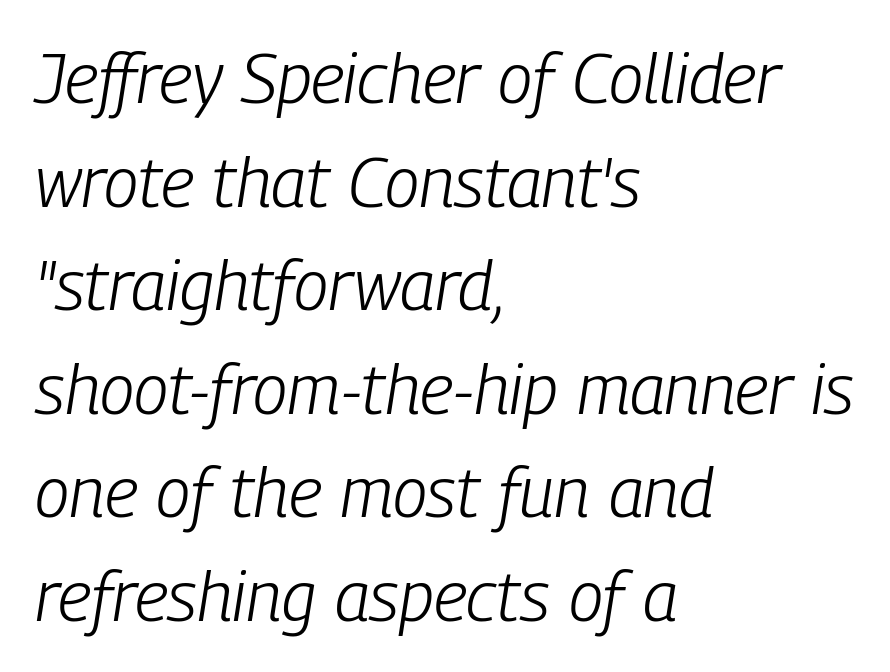
Q: Is the text bold? A: No.
Q: Is the text italic (slanted)? A: Yes, it leans right by about 9 degrees.
Q: Is the text underlined? A: No.
Q: How is the paragraph aligned? A: Left-aligned.
Q: Is the spacing between letters normal or unusually wide? A: Normal.
Q: Is the spacing between lines tight, normal or loose? A: Normal.
Q: Width (condensed, normal, or wide)? A: Condensed.
Q: Stroke contrast? A: Low.
Q: x-height? A: Medium.
Q: Monospaced? A: No.
